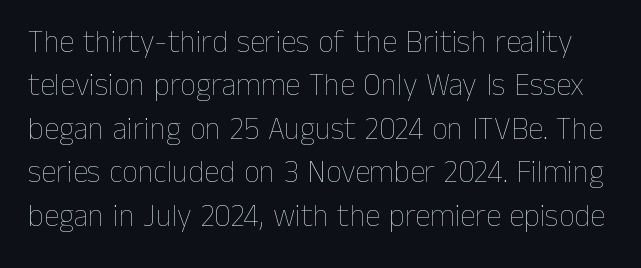
Q: Is the text bold? A: No.
Q: Is the text italic (slanted)? A: No, it is upright.
Q: Is the text underlined? A: No.
Q: Is the spacing between letters normal or unusually wide? A: Normal.
Q: Is the spacing between lines tight, normal or loose? A: Normal.
Q: Width (condensed, normal, or wide)? A: Normal.
Q: Stroke contrast? A: Low.
Q: x-height? A: Medium.
Q: Monospaced? A: No.
